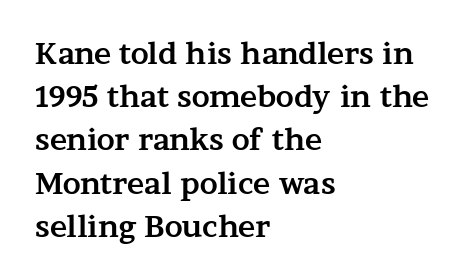
The image shows 29 px bold, wide serif type, upright; set left-aligned, normal line spacing (1.49x), normal letter spacing, not underlined; medium stroke contrast and a medium x-height.
